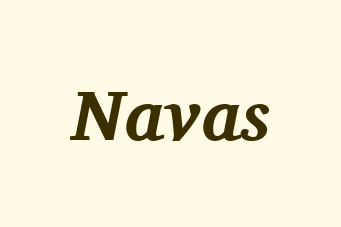
{"serif": "yes", "italic": "yes", "lean": "right", "slant_degrees": 11, "bold": "yes", "weight": "bold", "width": "normal", "stroke_contrast": "medium", "x_height": "medium", "monospaced": "no", "underline": "no", "letter_spacing": "normal", "letter_spacing_em": 0.0, "glyph_px": 71}
